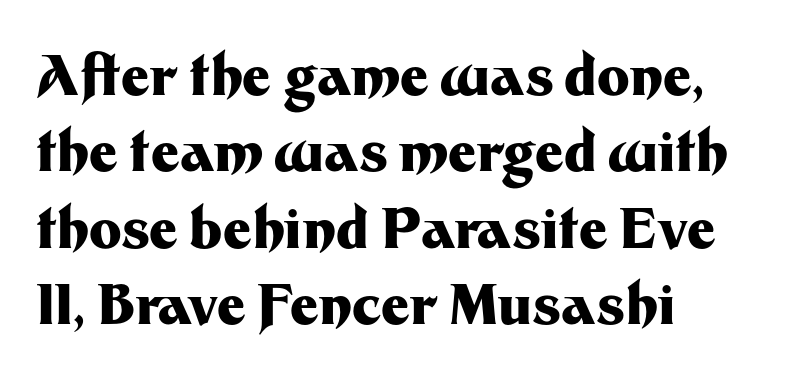
Every row of glyphs begins at an identical x-position on the left. Honestly, the row spacing looks completely unremarkable. I'd describe the lettering as bold — thick and assertive. In terms of letterform style, serifs are entirely absent. The rendering keeps characters at their native spacing.
